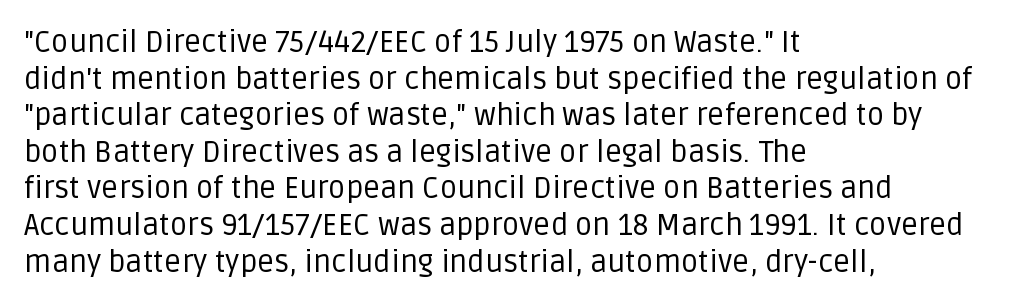
The image shows 30 px regular-weight sans-serif type, upright; set left-aligned, line spacing 1.22x, normal letter spacing, not underlined; low stroke contrast and a large x-height.
